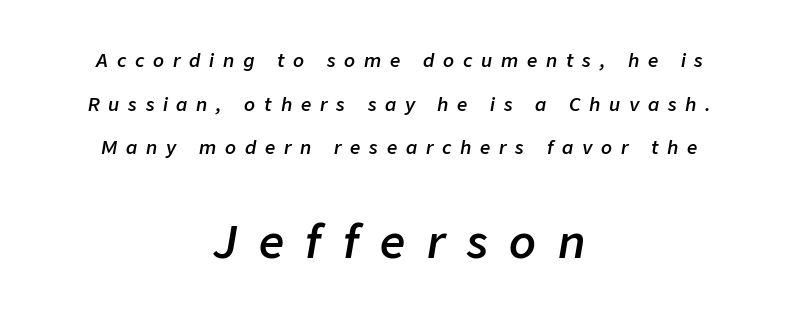
The image shows 44 px semibold type, italic (leaning right); set centered, loose line spacing (2.42x), unusually wide letter spacing (+0.49 em), not underlined; the second (bottom) block is 2.44x larger; low stroke contrast and a medium x-height.
